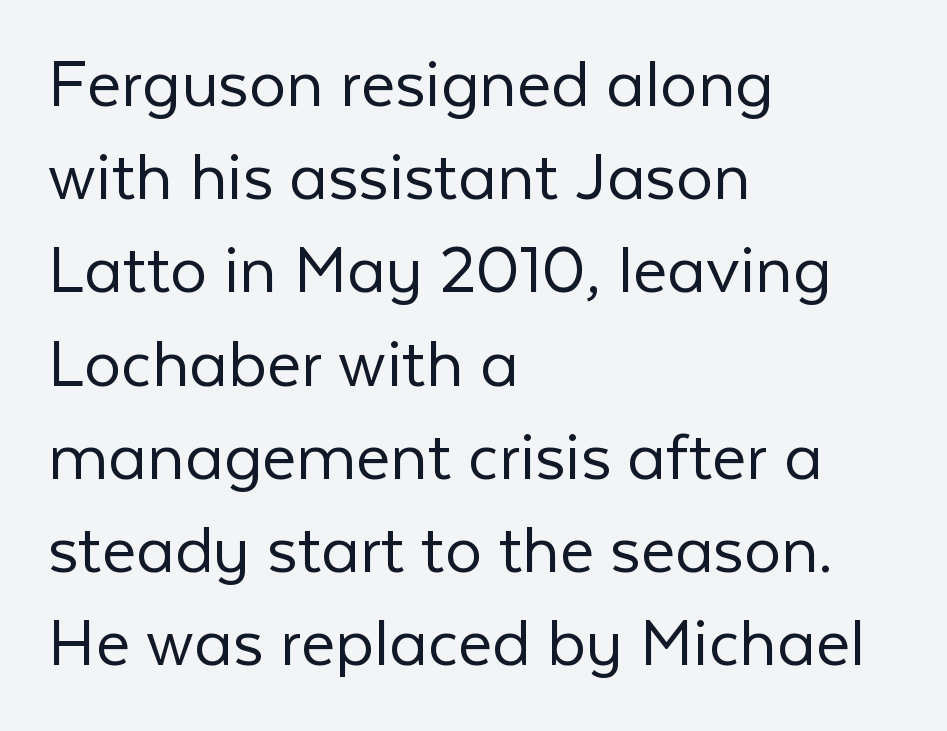
Decoration check: the copy has no underline. Horizontal bands of white between lines are of average thickness. Is the letter spacing exaggerated? No — it looks like the ordinary default. The designer went with a sans here, leaving each stem footless.
